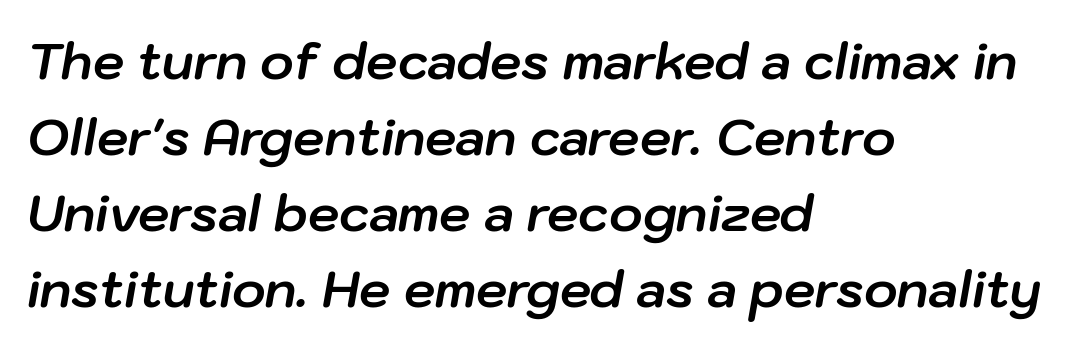
The image shows 50 px bold type, italic (leaning right); set left-aligned, normal line spacing (1.52x), normal letter spacing, not underlined; low stroke contrast and a medium x-height.
